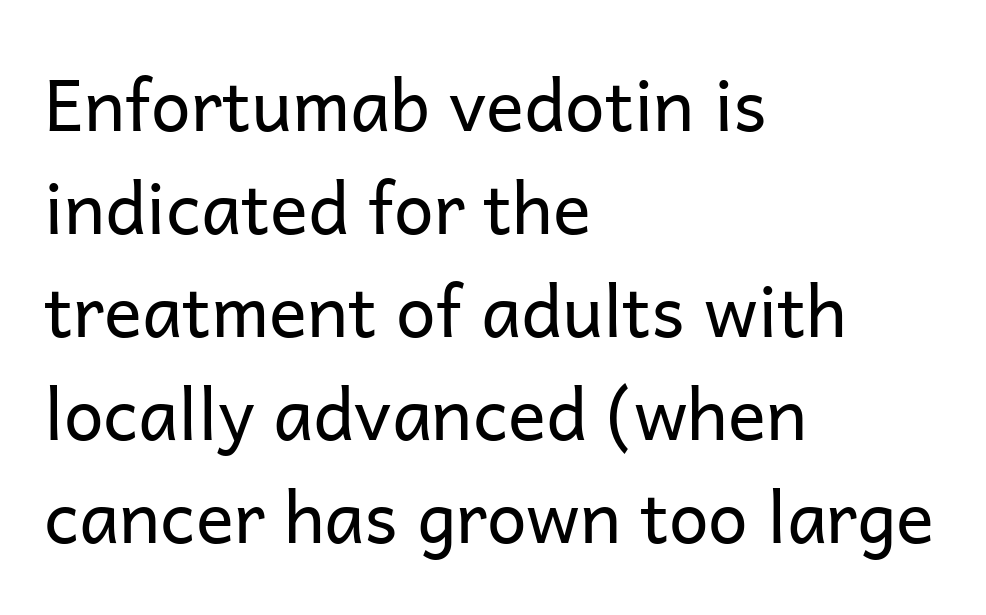
The image shows 71 px regular-weight sans-serif type, upright; set left-aligned, normal line spacing (1.45x), normal letter spacing, not underlined; low stroke contrast and a medium x-height.
